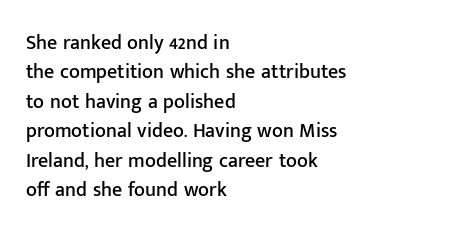
{"italic": "no", "underline": "no", "align": "left", "line_spacing": "normal", "line_spacing_ratio": 1.47, "letter_spacing": "normal", "letter_spacing_em": 0.0, "glyph_px": 20}
